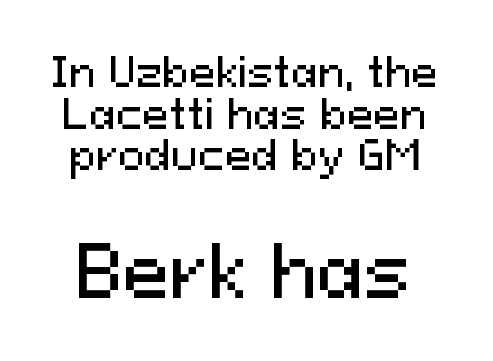
{"serif": "no", "italic": "no", "width": "normal", "stroke_contrast": "medium", "x_height": "medium", "monospaced": "no", "underline": "no", "line_spacing": "tight", "line_spacing_ratio": 1.04, "letter_spacing": "normal", "letter_spacing_em": 0.0, "larger_block": "second", "size_ratio": 1.75, "glyph_px": 70}
